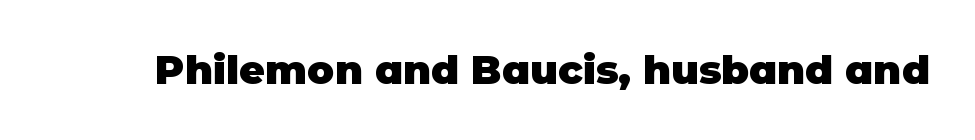
The font is running at its bold setting. Does extra space separate the letters? No, they use regular spacing. Unlike a traditional serif, this face leaves its strokes unadorned. Lines of text with bare space underneath.
